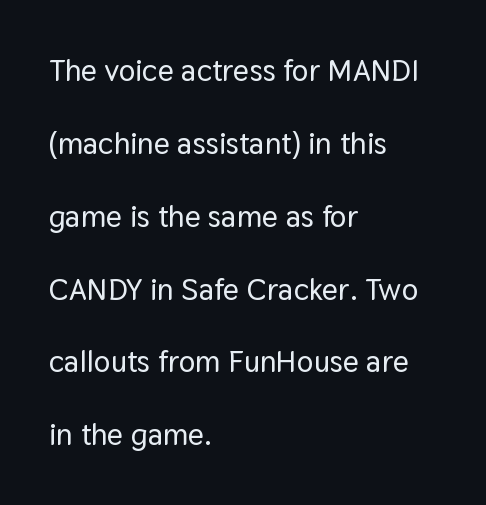
The image shows 31 px sans-serif type, upright; set left-aligned, loose line spacing (2.35x), normal letter spacing, not underlined; low stroke contrast and a medium x-height.
